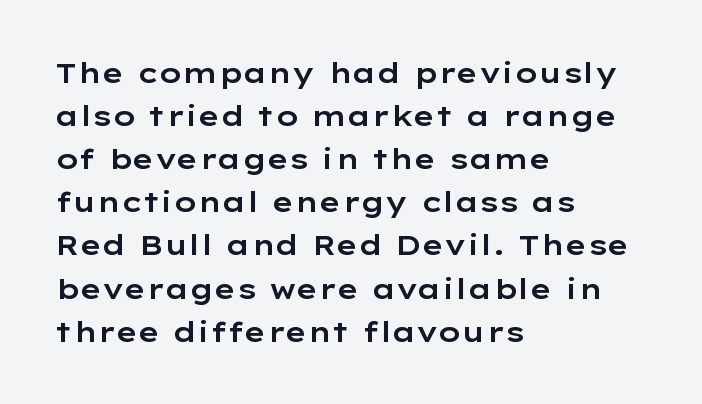
The image shows 28 px wide sans-serif type, upright; set left-aligned, normal line spacing (1.54x), normal letter spacing, not underlined; low stroke contrast and a medium x-height.
